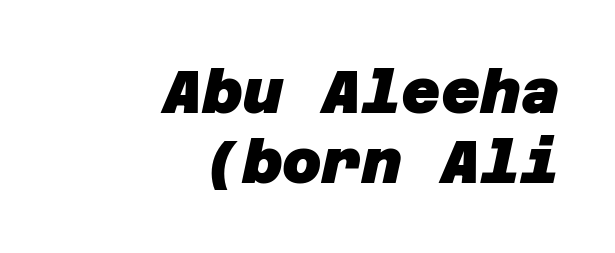
These lines stack with their right ends in a neat column. The face used here has the dense, thick strokes of a bold. What kind of face is this? One without serifs — a sans. The gaps between neighbouring characters are ordinary and unremarkable. Regarding leading, the lines here are crowded together.
